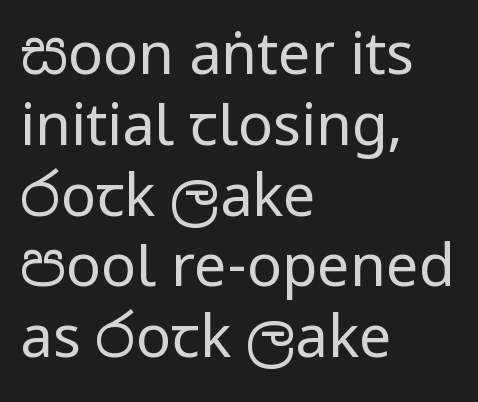
The image shows 58 px regular-weight, condensed sans-serif type, upright; set left-aligned, line spacing 1.22x, normal letter spacing, not underlined; low stroke contrast and a large x-height.
